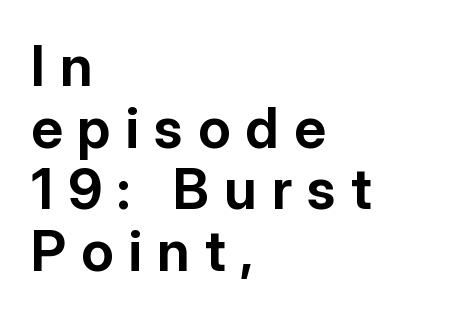
The font family rendered here belongs to the sans-serif group. The rendering uses natural spacing where letterforms have individual widths. How would I describe the line gaps? Narrow and economical. A classic flush-left, rag-right setting is used for this passage. You could only call the tracking loose — the letters float apart. No word sits above an underline.
